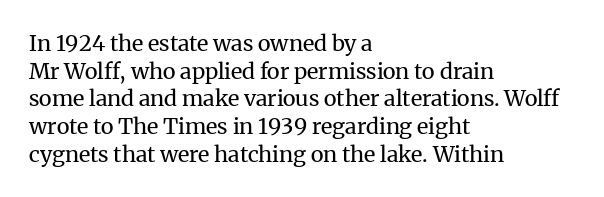
The image shows 22 px text type, upright; set left-aligned, normal line spacing (1.26x), normal letter spacing, not underlined.
